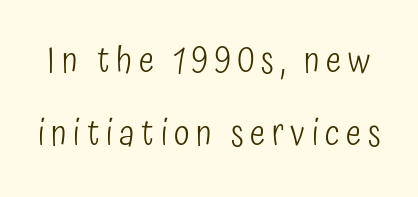
The image shows 36 px light, condensed sans-serif type, upright; set loose line spacing (2.04x), not underlined; low stroke contrast and a medium x-height.
